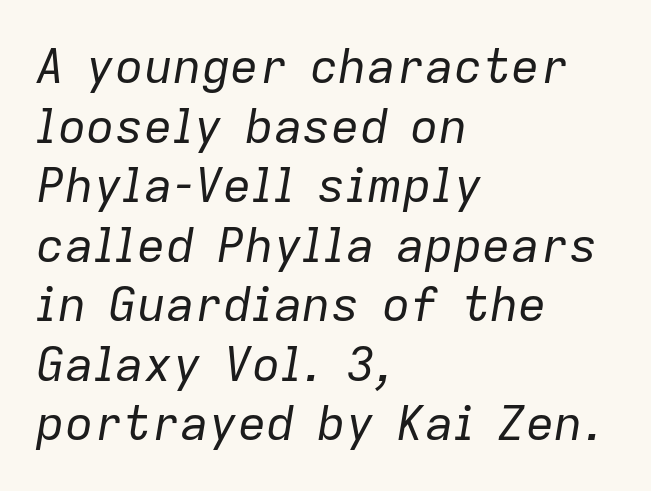
The image shows 48 px regular-weight type, italic (leaning right); set left-aligned, line spacing 1.24x, normal letter spacing, not underlined; low stroke contrast and a medium x-height.
